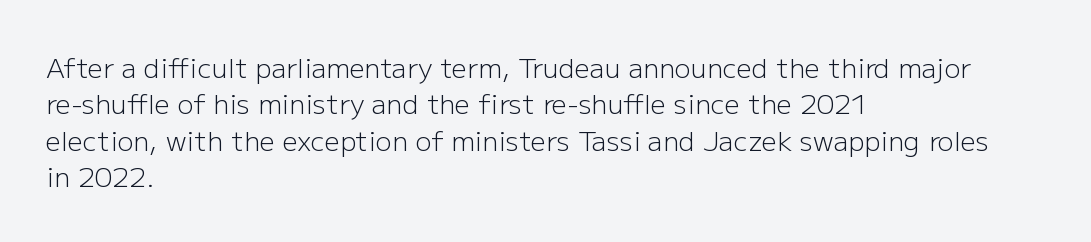
{"italic": "no", "bold": "no", "underline": "no", "align": "left", "line_spacing": "normal", "line_spacing_ratio": 1.35, "letter_spacing": "normal", "letter_spacing_em": 0.0, "glyph_px": 27}
